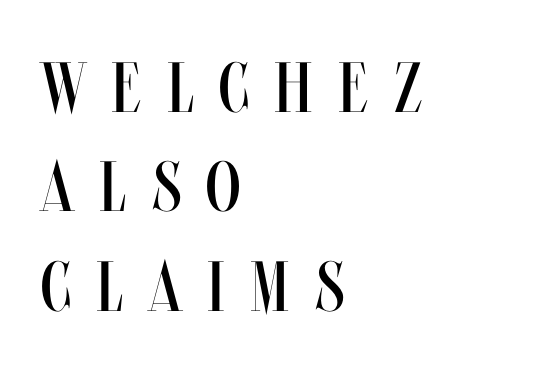
{"italic": "no", "bold": "no", "weight": "regular", "width": "condensed", "stroke_contrast": "medium", "x_height": "large", "monospaced": "no", "underline": "no", "align": "left", "line_spacing": "normal", "line_spacing_ratio": 1.4, "letter_spacing": "wide", "letter_spacing_em": 0.36, "glyph_px": 71}
